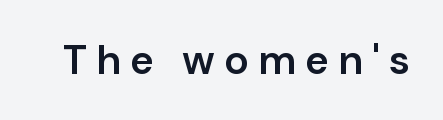
The image shows 41 px semibold sans-serif type, upright; set unusually wide letter spacing (+0.22 em), not underlined; low stroke contrast and a medium x-height.
